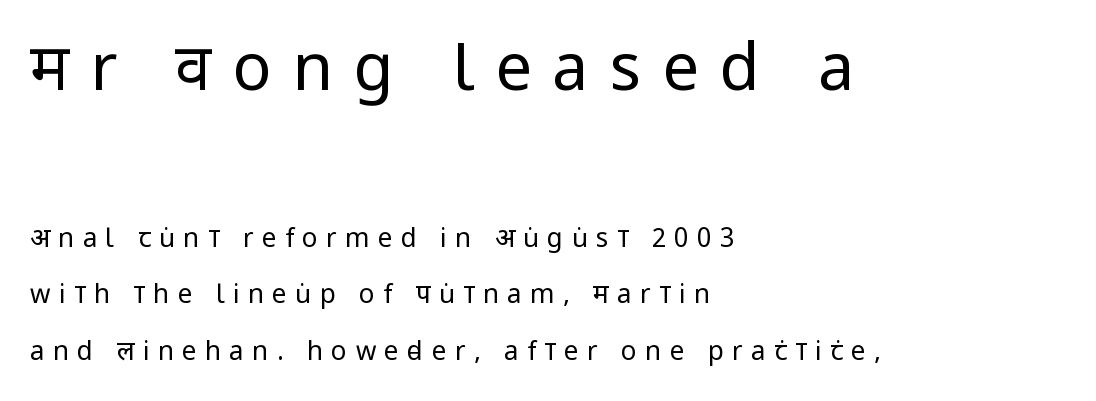
The glyphs in this specimen are sans serif. The line-height multiplier appears high, well above default. Weight: regular or lighter. Here the glyphs are tracked loosely, breaking word shapes into spaced letters. Any mark beneath the type? The region is blank.
